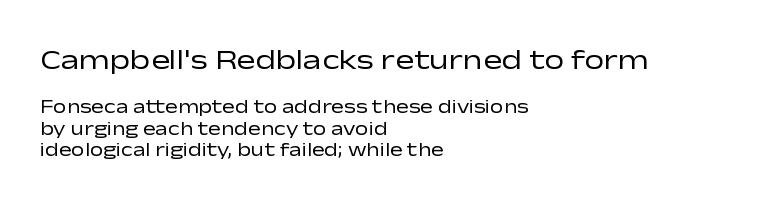
Do the letters lean? They stand straight. Very little white space separates one row of letters from the next. No letter is thick-stroked: the sample isn't bold. Words float on clear page, feet unadorned.
